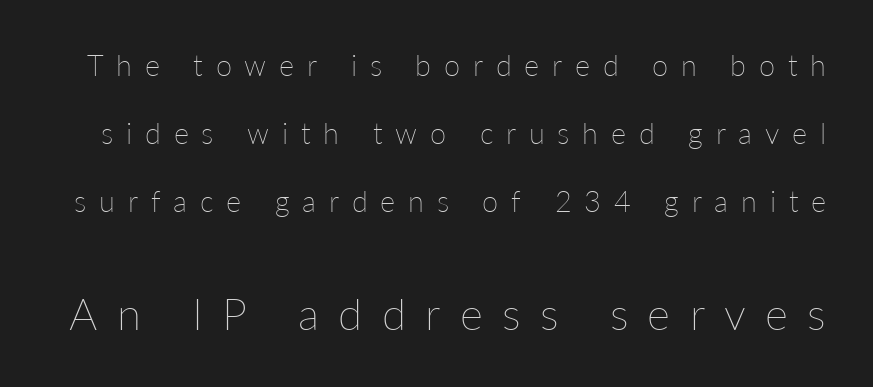
Q: Is the text bold? A: No.
Q: Is the text italic (slanted)? A: No, it is upright.
Q: Is the text underlined? A: No.
Q: Is the spacing between letters normal or unusually wide? A: Unusually wide.
Q: Is the spacing between lines tight, normal or loose? A: Loose.
Q: Which block of text is set in a larger size, the first (top) or the second (bottom)? A: The second (bottom) one.
Q: Width (condensed, normal, or wide)? A: Normal.
Q: Stroke contrast? A: Low.
Q: x-height? A: Medium.
Q: Monospaced? A: No.
